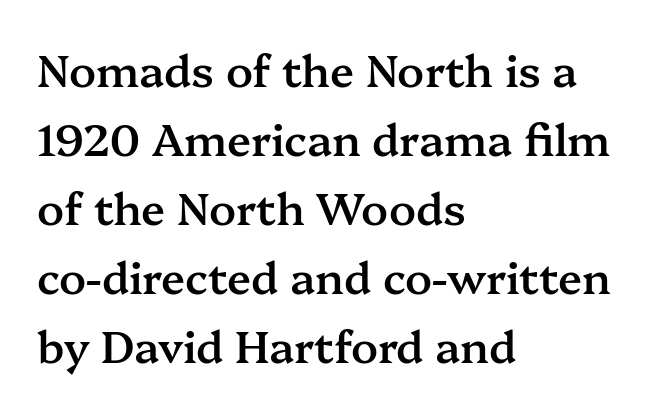
Where is the straight margin? On the left. Default kerning and tracking; the words read as compact shapes. The specimen reads as upright at a glance. The letters advance in unequal steps, a hallmark of proportional type.
